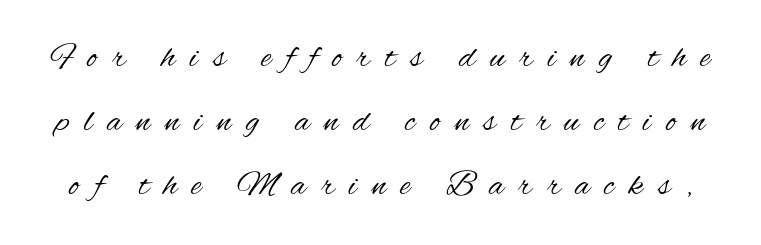
Q: Is the text bold? A: No.
Q: Is the text italic (slanted)? A: Yes.
Q: Is the typeface a serif or a sans-serif typeface? A: Sans-serif.
Q: Is the text underlined? A: No.
Q: Is the spacing between letters normal or unusually wide? A: Unusually wide.
Q: Width (condensed, normal, or wide)? A: Condensed.
Q: Stroke contrast? A: Medium.
Q: x-height? A: Small.
Q: Monospaced? A: No.
